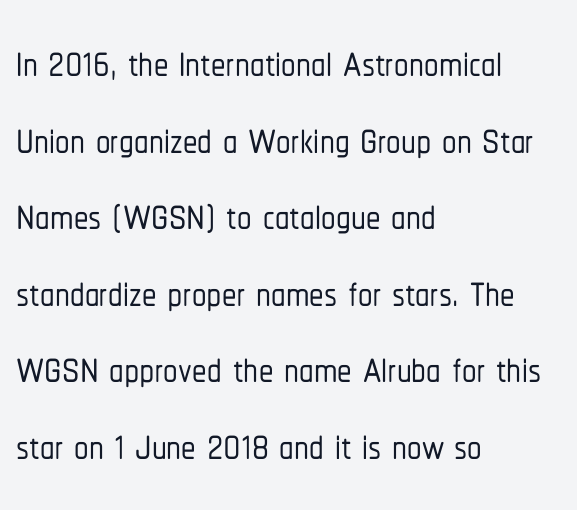
The image shows 58 px condensed sans-serif type, upright; set left-aligned, normal line spacing (1.32x), normal letter spacing, not underlined; low stroke contrast and a medium x-height.
